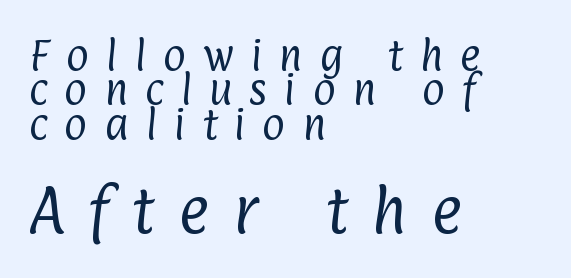
{"serif": "no", "bold": "no", "weight": "regular", "width": "condensed", "stroke_contrast": "low", "x_height": "medium", "monospaced": "no", "underline": "no", "align": "left", "line_spacing": "tight", "line_spacing_ratio": 0.98, "letter_spacing": "wide", "letter_spacing_em": 0.48, "larger_block": "second", "size_ratio": 1.49, "glyph_px": 52}
